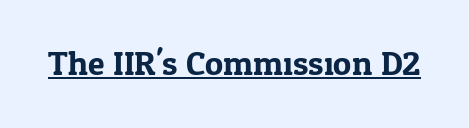
The rendering shows small feet on the letterforms — a serif design. The specimen includes a rule beneath the text block's lines. Here the designer chose a conventional face with non-uniform glyph widths. The letterforms sit shoulder to shoulder at normal distance.
